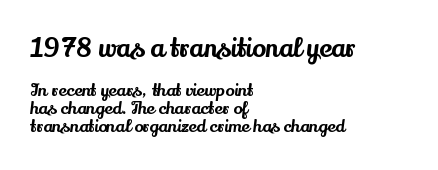
Q: Is the text italic (slanted)? A: Yes.
Q: Is the text underlined? A: No.
Q: How is the paragraph aligned? A: Left-aligned.
Q: Is the spacing between letters normal or unusually wide? A: Normal.
Q: Is the spacing between lines tight, normal or loose? A: Tight.
Q: Which block of text is set in a larger size, the first (top) or the second (bottom)? A: The first (top) one.
